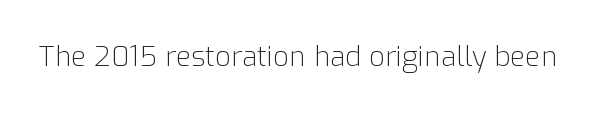
The image shows 28 px light sans-serif type, upright; set normal letter spacing, not underlined; low stroke contrast and a medium x-height.
